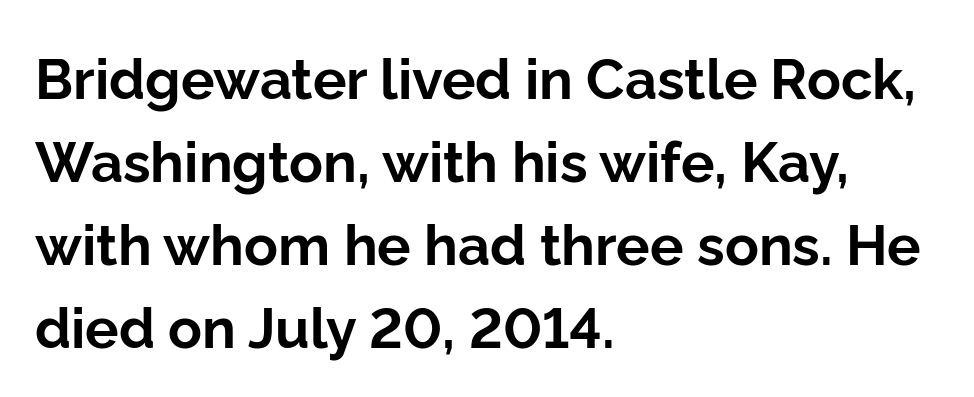
The image shows 56 px bold sans-serif type, upright; set left-aligned, normal line spacing (1.48x), normal letter spacing, not underlined; low stroke contrast and a medium x-height.
